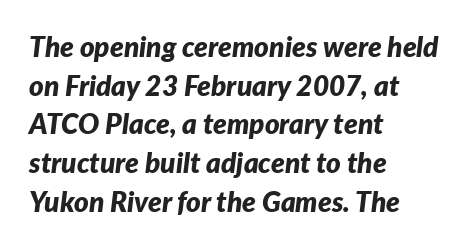
Plain, unruled lines of type. Here the glyphs are tracked normally, forming tight word shapes. There's an unmistakable incline to the writing here. The lines in this sample share a left origin and differ only in where they stop. A typesetter would call this leading conventional body-copy spacing.
